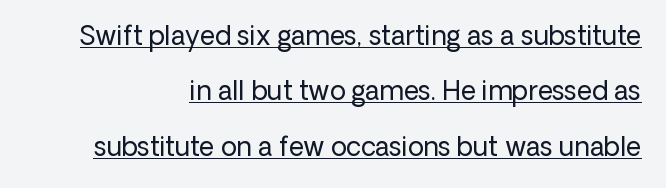
{"italic": "no", "bold": "no", "underline": "yes", "line_spacing": "loose", "line_spacing_ratio": 2.13, "letter_spacing": "normal", "letter_spacing_em": 0.0, "glyph_px": 26}
